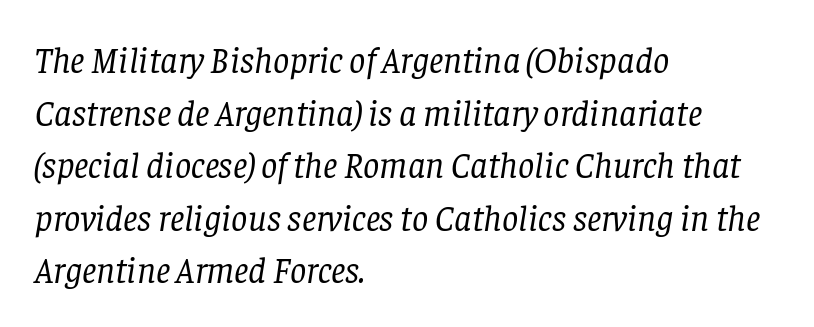
The designer went with a serif here, giving each stem small feet. Proportional: the letters do not fall into vertical columns. The letters look calm and open, with moderate or lighter stems. The tracking reads as untouched default to a designer's eye.
